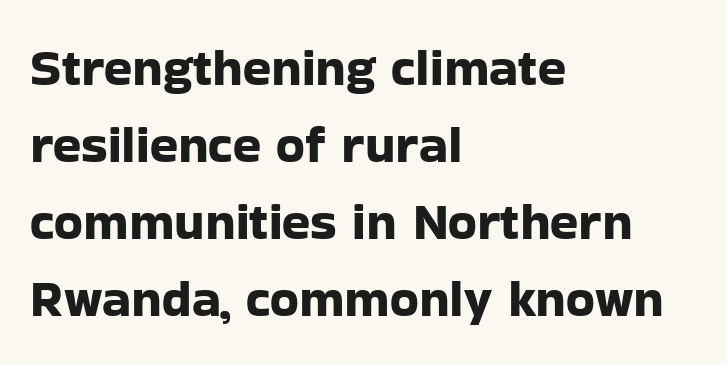
Only glyphs here, with clear space below each row. The typeface chosen for these lines omits serifs. Tall strokes in this sample are plumb rather than angled. The face used here is proportionally spaced, like ordinary book or web type. There is no visible air inserted between adjacent glyphs. Reading down the block, your eye returns to a fixed left position each line.
